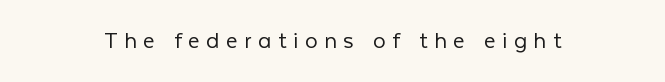
Q: Is the text bold? A: No.
Q: Is the text italic (slanted)? A: No, it is upright.
Q: Is the text underlined? A: No.
Q: Is the spacing between letters normal or unusually wide? A: Unusually wide.
